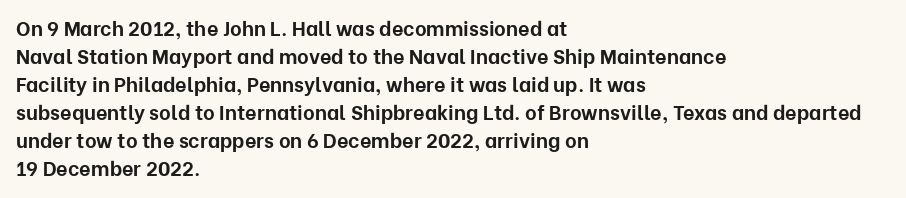
{"italic": "no", "bold": "yes", "underline": "no", "align": "left", "line_spacing": "normal", "line_spacing_ratio": 1.4, "letter_spacing": "normal", "letter_spacing_em": 0.0, "glyph_px": 20}
